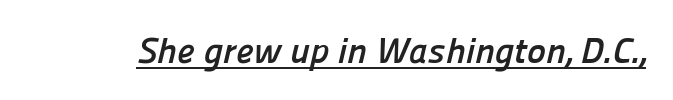
The image shows 36 px semibold sans-serif type; set normal letter spacing, underlined; low stroke contrast and a medium x-height.
